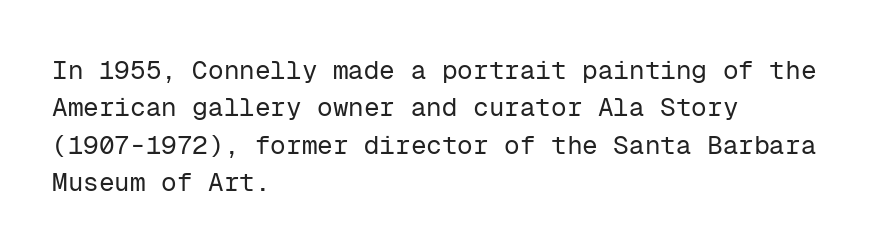
Q: Is the text bold? A: No.
Q: Is the text italic (slanted)? A: No, it is upright.
Q: Is the text underlined? A: No.
Q: How is the paragraph aligned? A: Left-aligned.
Q: Is the spacing between letters normal or unusually wide? A: Normal.
Q: Is the spacing between lines tight, normal or loose? A: Normal.
